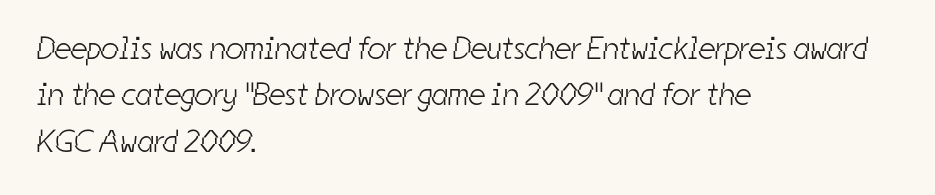
{"serif": "no", "bold": "no", "weight": "light", "width": "condensed", "stroke_contrast": "low", "x_height": "medium", "monospaced": "no", "underline": "no", "align": "left", "line_spacing": "normal", "line_spacing_ratio": 1.45, "letter_spacing": "normal", "letter_spacing_em": 0.0, "glyph_px": 32}
